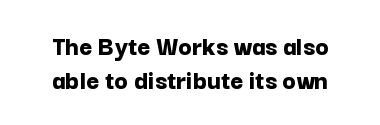
The image shows 28 px bold sans-serif type, upright; set centered, line spacing 1.21x, normal letter spacing, not underlined; low stroke contrast and a medium x-height.
